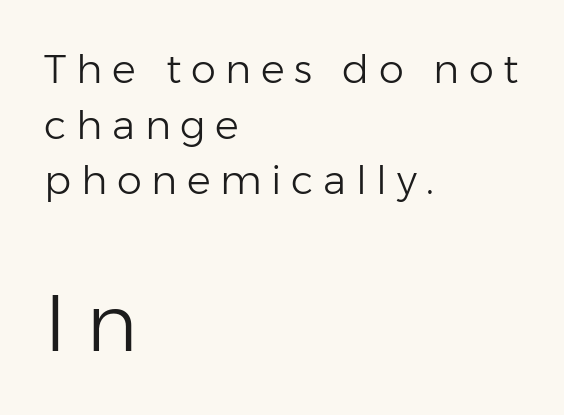
Short note: letters widely spaced. Heft: none added — not bold. Stroke terminals: plain, sans-serif. One-word summary of the alignment: left. These lines are rendered in a variable-pitch font.
